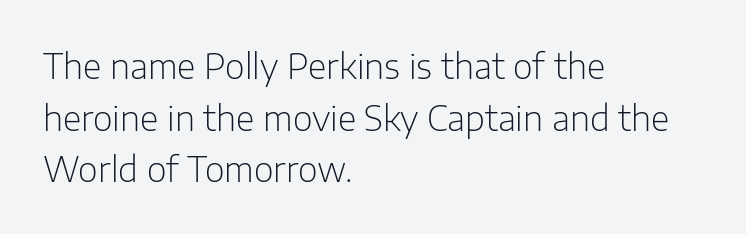
The letters sit at their default tracking, neither squeezed nor spread. The letters carry no serifs — their stems end cleanly without finishing strokes. These lines are rendered in a variable-pitch font. Compared with typical paragraphs, the rows here are spaced about the same.
